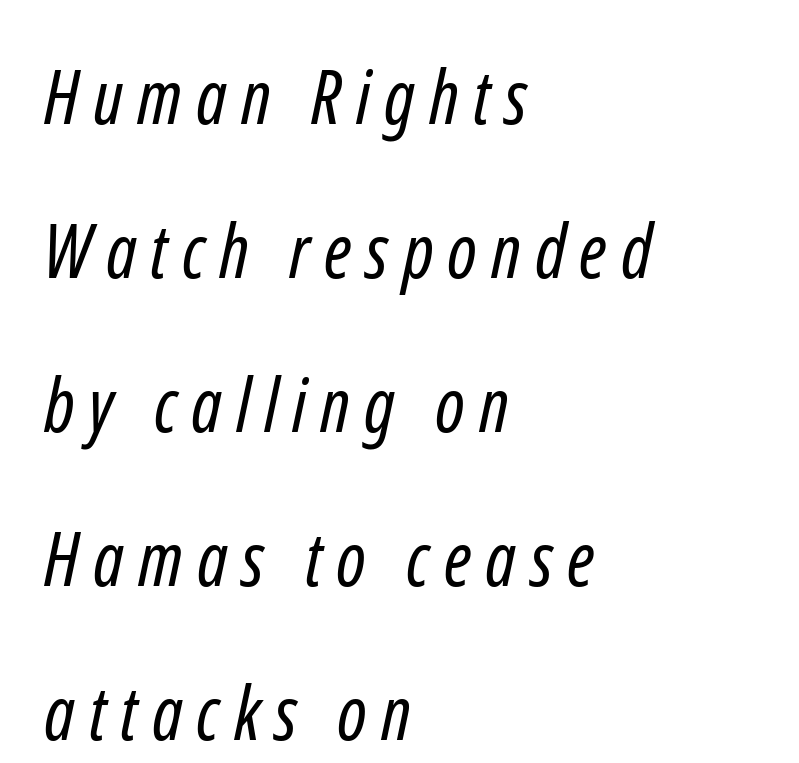
Q: Is the text bold? A: No.
Q: Is the typeface a serif or a sans-serif typeface? A: Sans-serif.
Q: Is the text underlined? A: No.
Q: How is the paragraph aligned? A: Left-aligned.
Q: Is the spacing between lines tight, normal or loose? A: Loose.
Q: Width (condensed, normal, or wide)? A: Condensed.
Q: Stroke contrast? A: Low.
Q: x-height? A: Medium.
Q: Monospaced? A: No.
